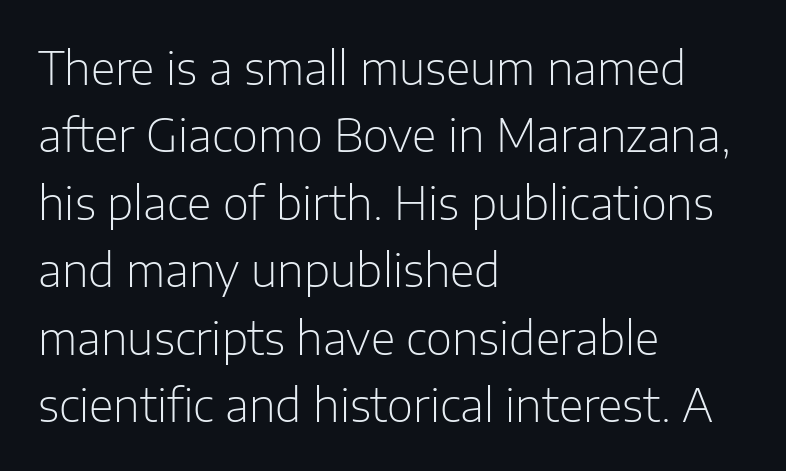
The letters advance in unequal steps, a hallmark of proportional type. If you measured baseline to baseline, you'd find a middling distance. Type style note: lacks serifs. Is the block centered? No — it sits flush against the left margin. How are the letters spaced? Ordinarily, with no added tracking.
